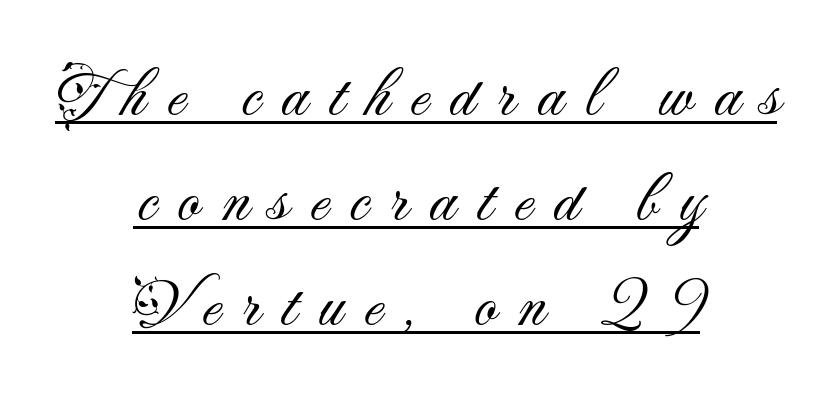
{"serif": "no", "bold": "no", "weight": "light", "width": "normal", "stroke_contrast": "medium", "x_height": "small", "monospaced": "no", "underline": "yes", "align": "center", "line_spacing": "normal", "line_spacing_ratio": 1.52, "letter_spacing": "wide", "letter_spacing_em": 0.31, "glyph_px": 69}
